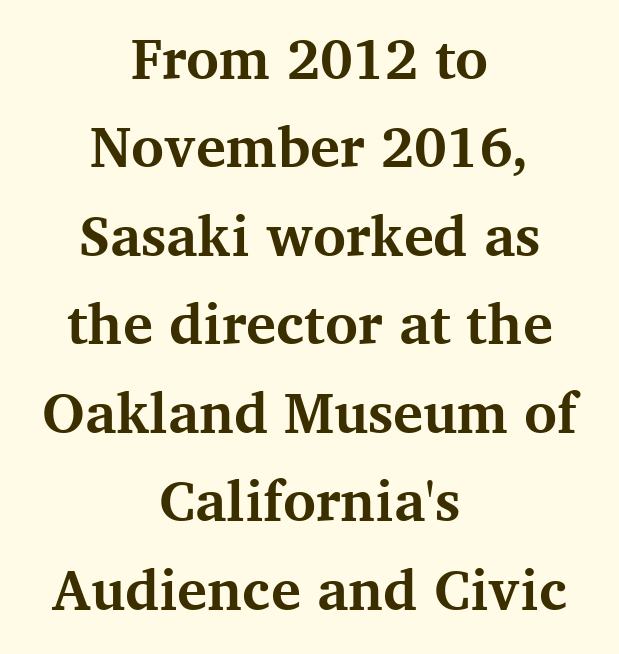
This block has exactly the height ordinary leading produces. The setting favours the middle, as headings and verse often do. The space beneath each line is pristine and unruled. Do the characters align in a grid? No, the font is proportional.
